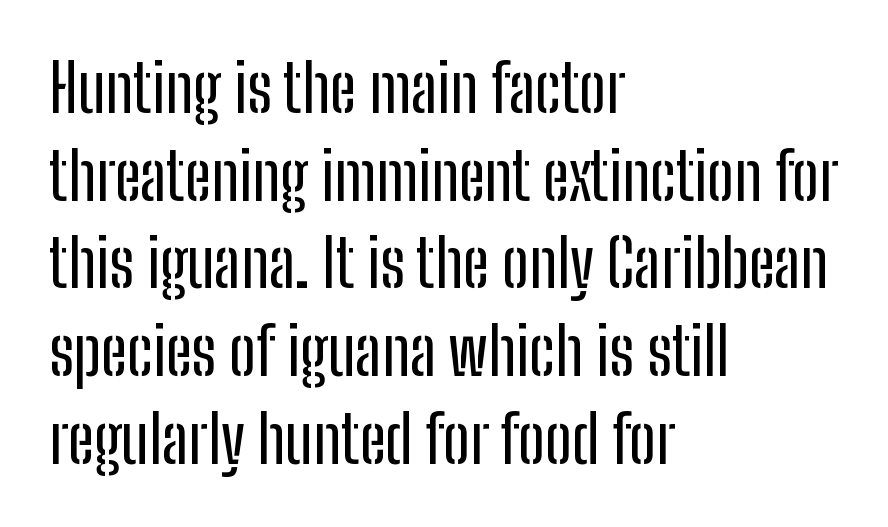
Only glyphs here, with clear space below each row. A typesetter would label this face a sans. Casual observation: everything's shoved over to the left. If you drew a line through each stem, it would be perfectly vertical. Does the leading feel generous? No, just average.
